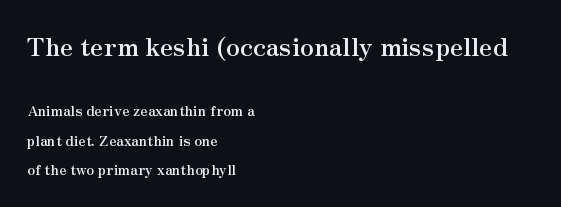
Q: Is the text bold? A: Yes.
Q: Is the text italic (slanted)? A: No, it is upright.
Q: Is the text underlined? A: No.
Q: How is the paragraph aligned? A: Left-aligned.
Q: Is the spacing between letters normal or unusually wide? A: Normal.
Q: Is the spacing between lines tight, normal or loose? A: Loose.
Q: Which block of text is set in a larger size, the first (top) or the second (bottom)? A: The first (top) one.
